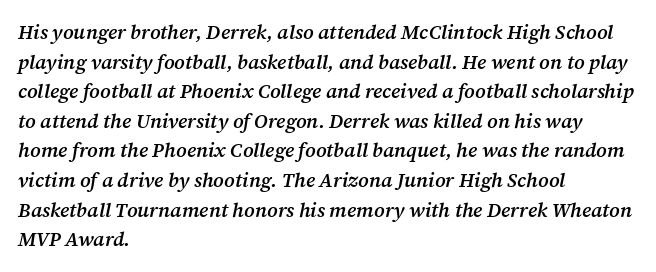
The image shows 20 px text type, italic (leaning right); set left-aligned, normal line spacing (1.48x), normal letter spacing, not underlined.
